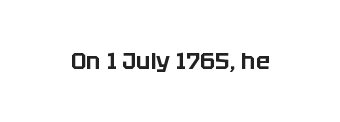
Each word holds together tightly as a unit, with standard inter-letter gaps. Posture: upright roman. The specimen omits any rule beneath the text block's lines.
